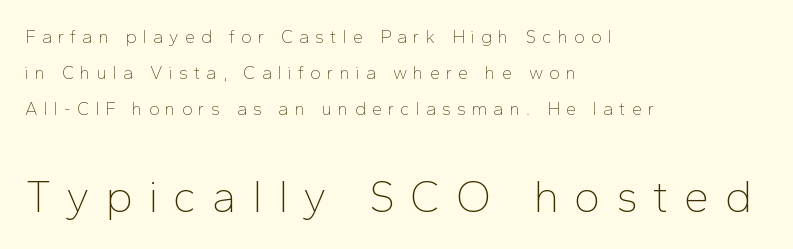
The leading is generous, giving the passage an open texture. The glyphs are unaccompanied by any horizontal stroke below them. Look at the tracking — it's clearly loosened, letters drifting apart. The block sitting lower on the canvas is the one with enlarged characters. The passage shown is not bold in any degree. This sample has the flowing, uneven cadence of proportional lettering.
